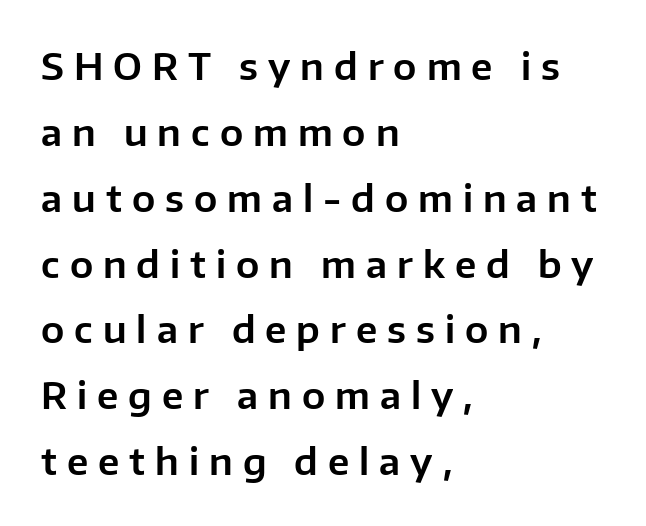
A student would call this left alignment; a typographer would say flush left, rag right. Nobody drew a line under any word here. This is the regular roman posture of the typeface. You could not count columns in this text — the font is proportionally spaced. Observe the wide spacing: letters keep a clear distance from each other. A typesetter would label this face a sans.
